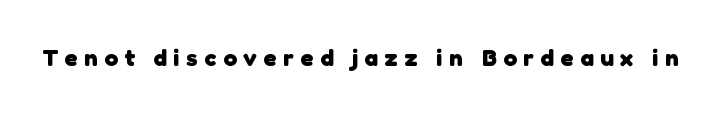
The image shows 24 px bold type; set unusually wide letter spacing (+0.28 em), not underlined.
